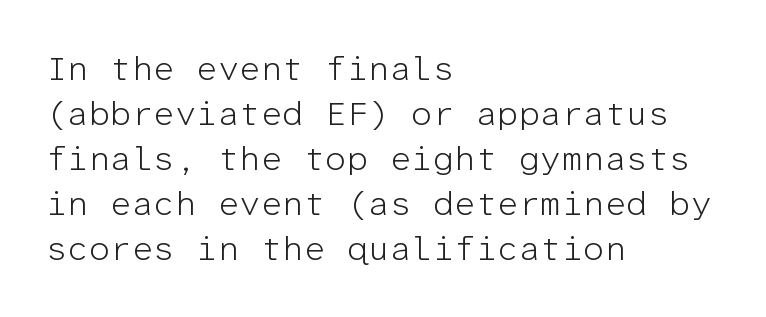
Q: Is the text bold? A: No.
Q: Is the text italic (slanted)? A: No, it is upright.
Q: Is the typeface a serif or a sans-serif typeface? A: Sans-serif.
Q: Is the text underlined? A: No.
Q: How is the paragraph aligned? A: Left-aligned.
Q: Is the spacing between letters normal or unusually wide? A: Normal.
Q: Is the spacing between lines tight, normal or loose? A: Normal.
Q: Width (condensed, normal, or wide)? A: Normal.
Q: Stroke contrast? A: Low.
Q: x-height? A: Medium.
Q: Monospaced? A: Yes.
